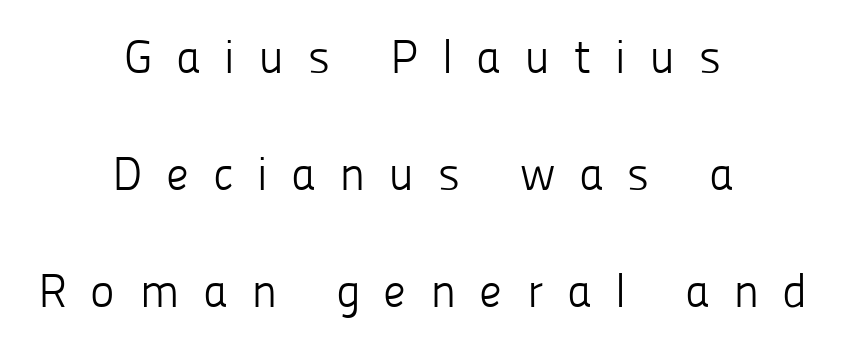
Q: Is the text bold? A: No.
Q: Is the text italic (slanted)? A: No, it is upright.
Q: Is the typeface a serif or a sans-serif typeface? A: Sans-serif.
Q: Is the text underlined? A: No.
Q: How is the paragraph aligned? A: Centered.
Q: Is the spacing between letters normal or unusually wide? A: Unusually wide.
Q: Is the spacing between lines tight, normal or loose? A: Loose.
Q: Width (condensed, normal, or wide)? A: Normal.
Q: Stroke contrast? A: Low.
Q: x-height? A: Medium.
Q: Monospaced? A: No.
